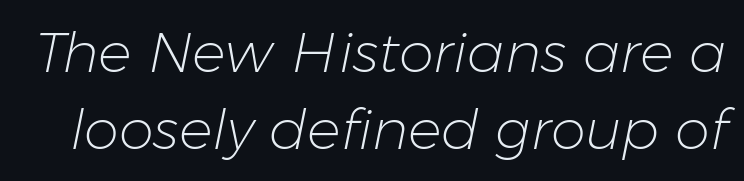
The image shows 56 px light type, italic (leaning right); set normal line spacing (1.37x), normal letter spacing, not underlined; low stroke contrast and a medium x-height.
